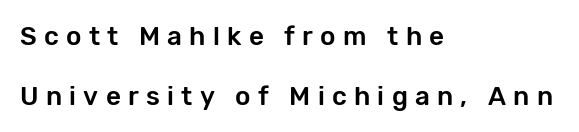
{"italic": "no", "underline": "no", "align": "left", "line_spacing": "loose", "line_spacing_ratio": 2.29, "letter_spacing": "wide", "letter_spacing_em": 0.28, "glyph_px": 26}
